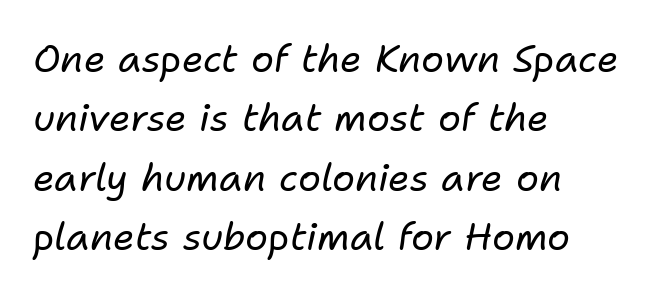
{"italic": "yes", "lean": "right", "slant_degrees": 11, "bold": "no", "weight": "regular", "width": "normal", "stroke_contrast": "low", "x_height": "medium", "monospaced": "no", "underline": "no", "align": "left", "line_spacing": "normal", "line_spacing_ratio": 1.56, "letter_spacing": "normal", "letter_spacing_em": 0.0, "glyph_px": 38}
